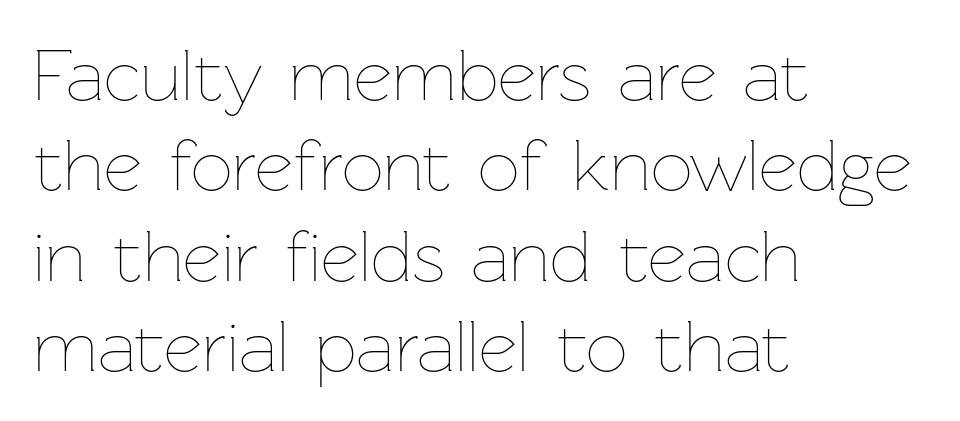
Q: Is the text bold? A: No.
Q: Is the text italic (slanted)? A: No, it is upright.
Q: Is the text underlined? A: No.
Q: How is the paragraph aligned? A: Left-aligned.
Q: Is the spacing between letters normal or unusually wide? A: Normal.
Q: Width (condensed, normal, or wide)? A: Normal.
Q: Stroke contrast? A: Low.
Q: x-height? A: Medium.
Q: Monospaced? A: No.
